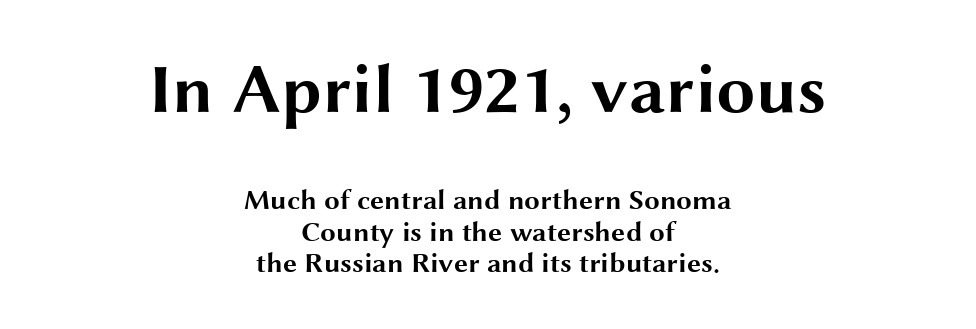
Q: Is the text bold? A: Yes.
Q: Is the text italic (slanted)? A: No, it is upright.
Q: Is the typeface a serif or a sans-serif typeface? A: Sans-serif.
Q: Is the text underlined? A: No.
Q: How is the paragraph aligned? A: Centered.
Q: Is the spacing between letters normal or unusually wide? A: Normal.
Q: Is the spacing between lines tight, normal or loose? A: Tight.
Q: Which block of text is set in a larger size, the first (top) or the second (bottom)? A: The first (top) one.
Q: Width (condensed, normal, or wide)? A: Wide.
Q: Stroke contrast? A: Medium.
Q: x-height? A: Medium.
Q: Monospaced? A: No.
